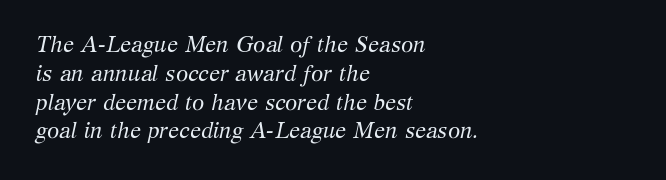
Notice how the passage keeps a crisp vertical edge on the left only. Is this a heavy cut? Hardly; it is regular or lighter. The space beneath each line is pristine and unruled. Evenly set lines give the paragraph a standard silhouette.
